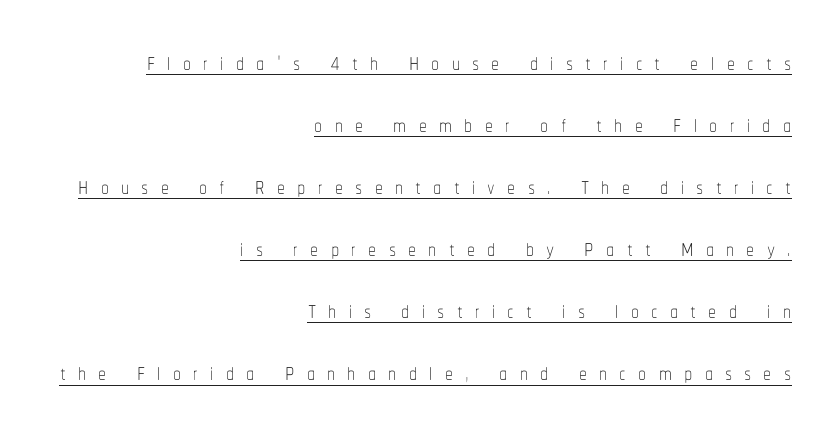
The image shows 32 px thin, condensed type, upright; set right-aligned, loose line spacing (1.94x), unusually wide letter spacing (+0.38 em), underlined; low stroke contrast and a medium x-height.
